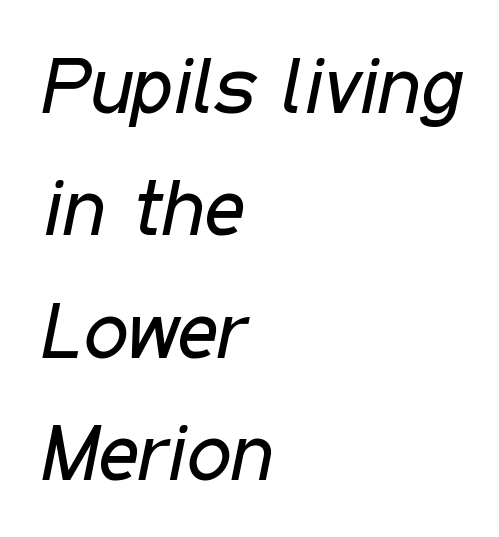
Does the copy run flush right? No — it runs flush left. The letters advance in unequal steps, a hallmark of proportional type. Compared with ordinary roman type, these characters are visibly tilted. Is the letter spacing exaggerated? No — it looks like the ordinary default. No heavy texture on the line: the type isn't bold.
